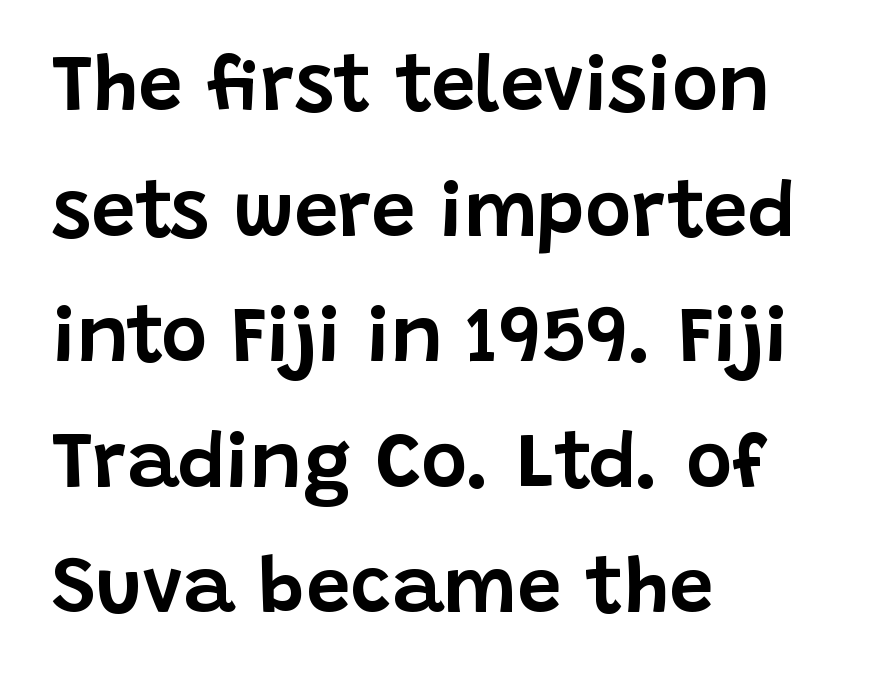
Q: Is the text italic (slanted)? A: No, it is upright.
Q: Is the typeface a serif or a sans-serif typeface? A: Sans-serif.
Q: Is the text underlined? A: No.
Q: How is the paragraph aligned? A: Left-aligned.
Q: Is the spacing between letters normal or unusually wide? A: Normal.
Q: Is the spacing between lines tight, normal or loose? A: Normal.
Q: Width (condensed, normal, or wide)? A: Normal.
Q: Stroke contrast? A: Low.
Q: x-height? A: Large.
Q: Monospaced? A: No.
